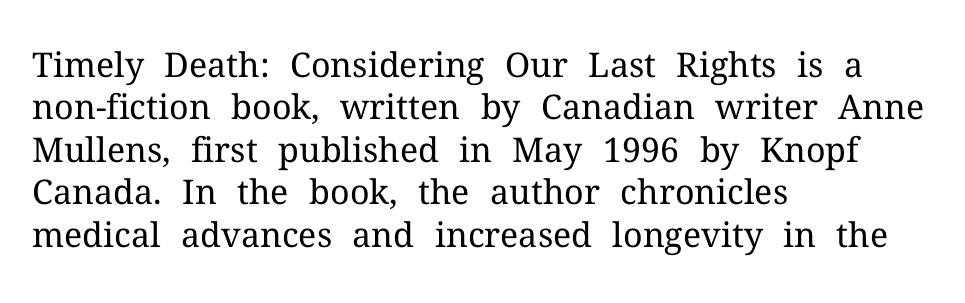
{"serif": "yes", "italic": "no", "bold": "no", "weight": "regular", "width": "normal", "stroke_contrast": "medium", "x_height": "medium", "monospaced": "no", "underline": "no", "align": "left", "line_spacing": "normal", "line_spacing_ratio": 1.25, "letter_spacing": "normal", "letter_spacing_em": 0.0, "glyph_px": 34}
